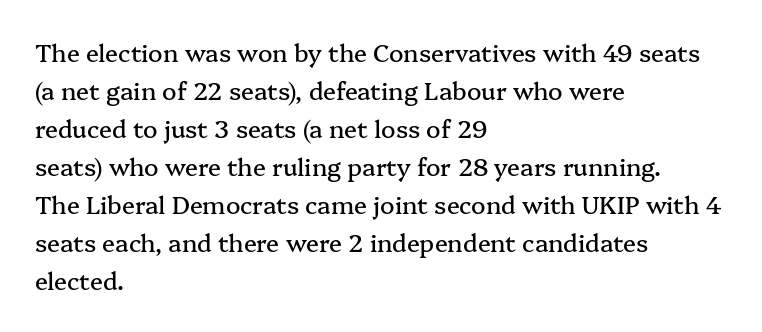
{"italic": "no", "underline": "no", "align": "left", "line_spacing": "normal", "line_spacing_ratio": 1.58, "letter_spacing": "normal", "letter_spacing_em": 0.0, "glyph_px": 24}
